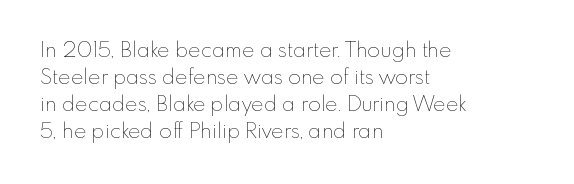
{"italic": "no", "bold": "no", "underline": "no", "align": "left", "line_spacing": "normal", "line_spacing_ratio": 1.29, "letter_spacing": "normal", "letter_spacing_em": 0.0, "glyph_px": 21}
